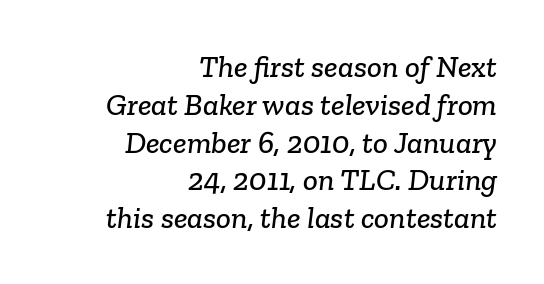
The image shows 31 px serif type; set right-aligned, line spacing 1.22x, normal letter spacing, not underlined; low stroke contrast and a medium x-height.
